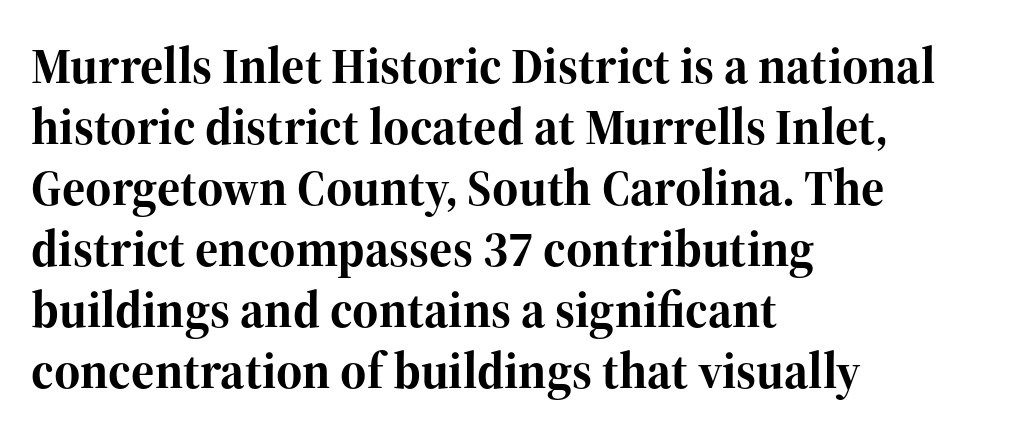
{"serif": "yes", "italic": "no", "bold": "yes", "weight": "bold", "width": "normal", "stroke_contrast": "high", "x_height": "medium", "monospaced": "no", "underline": "no", "align": "left", "line_spacing_ratio": 1.22, "letter_spacing": "normal", "letter_spacing_em": 0.0, "glyph_px": 50}
